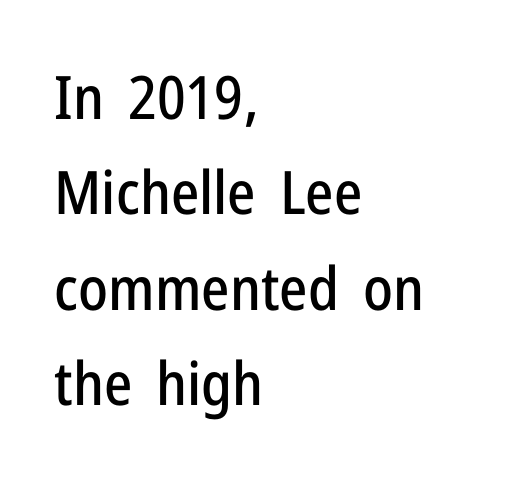
No word sits above an underline. The letters advance in unequal steps, a hallmark of proportional type. Leading matches the norm, producing a regular column. Note: no serifs on the glyphs. Nope, not italic — everything's standing straight. Is the letter spacing exaggerated? No — it looks like the ordinary default.
